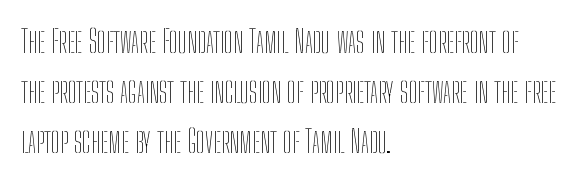
{"italic": "no", "bold": "no", "weight": "thin", "width": "condensed", "stroke_contrast": "low", "x_height": "medium", "monospaced": "no", "underline": "no", "align": "left", "line_spacing": "normal", "line_spacing_ratio": 1.56, "letter_spacing": "normal", "letter_spacing_em": 0.0, "glyph_px": 32}
